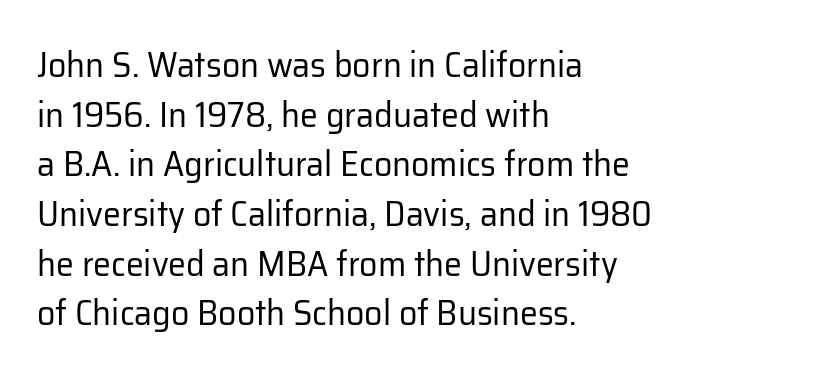
Q: Is the text bold? A: No.
Q: Is the text italic (slanted)? A: No, it is upright.
Q: Is the typeface a serif or a sans-serif typeface? A: Sans-serif.
Q: Is the text underlined? A: No.
Q: How is the paragraph aligned? A: Left-aligned.
Q: Is the spacing between letters normal or unusually wide? A: Normal.
Q: Is the spacing between lines tight, normal or loose? A: Normal.
Q: Width (condensed, normal, or wide)? A: Normal.
Q: Stroke contrast? A: Low.
Q: x-height? A: Medium.
Q: Monospaced? A: No.
